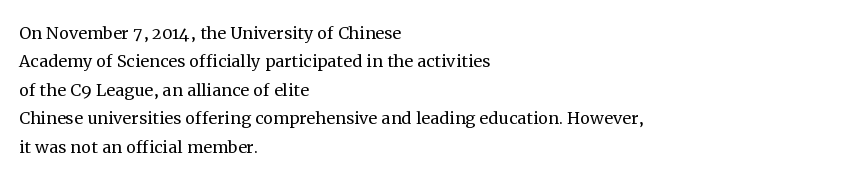
Rule under the text: the space is simply empty. Honestly, the letter spacing is just normal — you wouldn't notice it. The font's upright variant was chosen for this text. The strokes are not fattened; the text isn't bold. Layout note: lines flush left. The designer left line spacing at the default.
